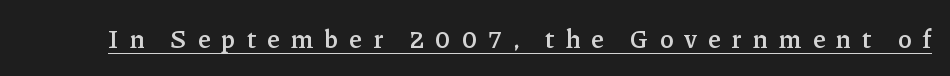
This is the in-between weight designers call semibold or demi. Observe the wide spacing: letters keep a clear distance from each other. Every stem runs plumb, perpendicular to the baseline. Caption: lettering with a line underneath.
